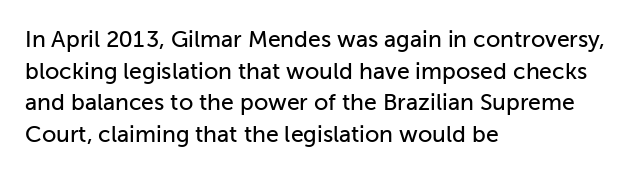
{"italic": "no", "underline": "no", "align": "left", "line_spacing": "normal", "line_spacing_ratio": 1.38, "letter_spacing": "normal", "letter_spacing_em": 0.0, "glyph_px": 23}
